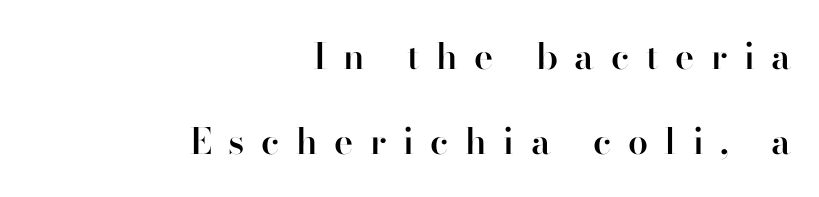
Q: Is the text bold? A: Semi-bold.
Q: Is the text italic (slanted)? A: No, it is upright.
Q: Is the typeface a serif or a sans-serif typeface? A: Sans-serif.
Q: Is the text underlined? A: No.
Q: How is the paragraph aligned? A: Right-aligned.
Q: Is the spacing between letters normal or unusually wide? A: Unusually wide.
Q: Is the spacing between lines tight, normal or loose? A: Loose.
Q: Width (condensed, normal, or wide)? A: Normal.
Q: Stroke contrast? A: High.
Q: x-height? A: Small.
Q: Monospaced? A: No.
